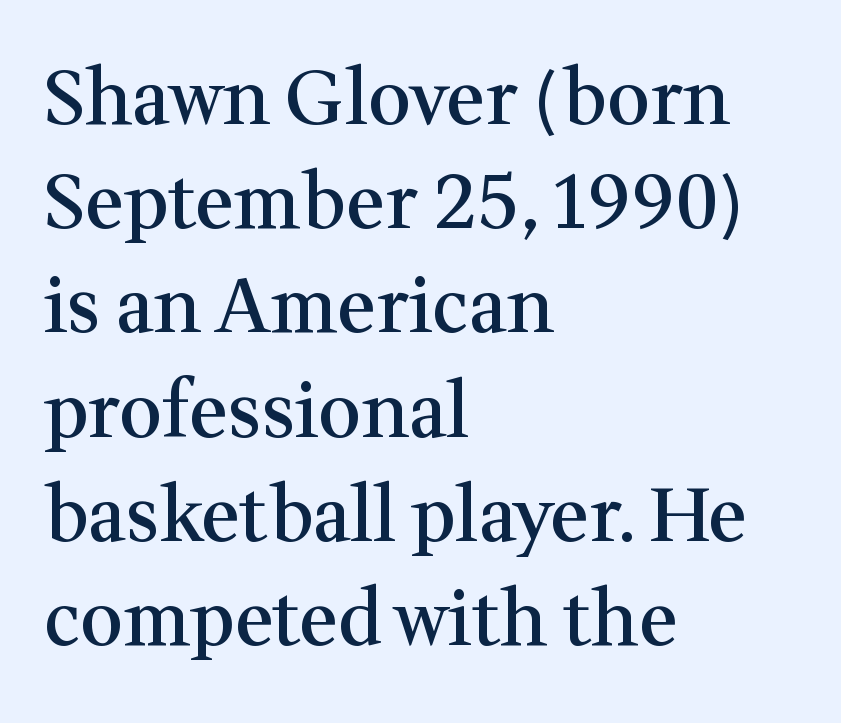
{"serif": "yes", "italic": "no", "bold": "semi", "weight": "semibold", "width": "normal", "stroke_contrast": "medium", "x_height": "medium", "monospaced": "no", "underline": "no", "align": "left", "line_spacing": "normal", "line_spacing_ratio": 1.39, "letter_spacing": "normal", "letter_spacing_em": 0.0, "glyph_px": 75}
